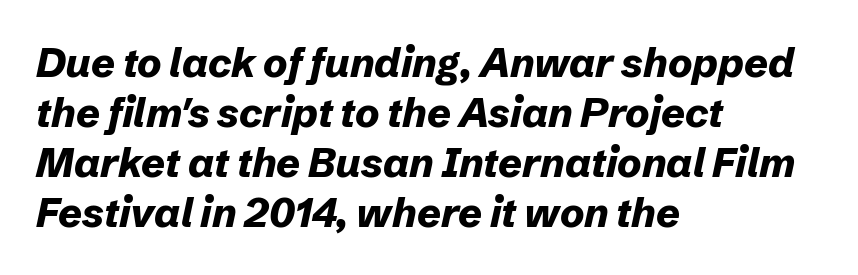
Q: Is the text bold? A: Yes.
Q: Is the text italic (slanted)? A: Yes, it leans right by about 12 degrees.
Q: Is the text underlined? A: No.
Q: How is the paragraph aligned? A: Left-aligned.
Q: Is the spacing between letters normal or unusually wide? A: Normal.
Q: Width (condensed, normal, or wide)? A: Normal.
Q: Stroke contrast? A: Low.
Q: x-height? A: Medium.
Q: Monospaced? A: No.
